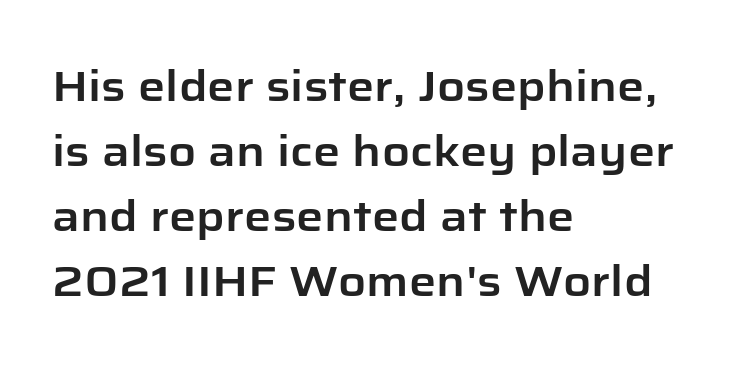
Q: Is the text italic (slanted)? A: No, it is upright.
Q: Is the typeface a serif or a sans-serif typeface? A: Sans-serif.
Q: Is the text underlined? A: No.
Q: How is the paragraph aligned? A: Left-aligned.
Q: Is the spacing between letters normal or unusually wide? A: Normal.
Q: Is the spacing between lines tight, normal or loose? A: Normal.
Q: Width (condensed, normal, or wide)? A: Normal.
Q: Stroke contrast? A: Low.
Q: x-height? A: Medium.
Q: Monospaced? A: No.
